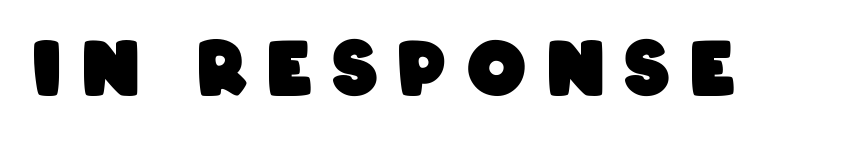
Q: Is the text bold? A: Yes.
Q: Is the typeface a serif or a sans-serif typeface? A: Sans-serif.
Q: Is the text underlined? A: No.
Q: Is the spacing between letters normal or unusually wide? A: Unusually wide.
Q: Width (condensed, normal, or wide)? A: Condensed.
Q: Stroke contrast? A: Low.
Q: x-height? A: Large.
Q: Monospaced? A: No.
